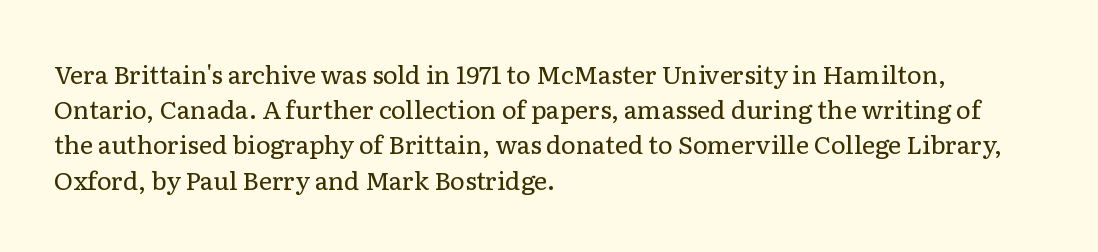
The image shows 25 px text type, upright; set left-aligned, normal line spacing (1.41x), normal letter spacing, not underlined.
